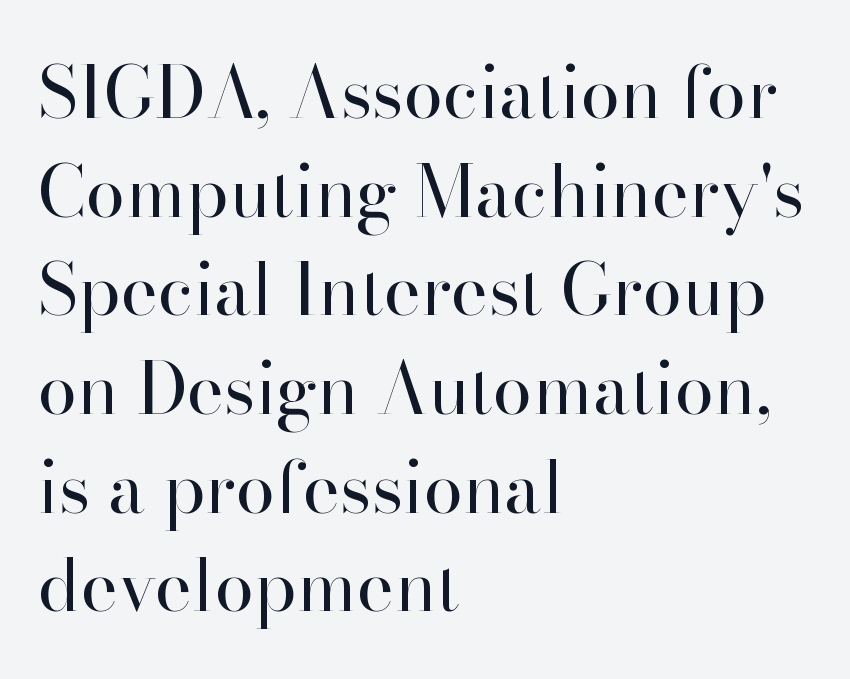
{"serif": "yes", "italic": "no", "bold": "no", "weight": "regular", "width": "normal", "stroke_contrast": "high", "x_height": "small", "monospaced": "no", "underline": "no", "align": "left", "line_spacing": "normal", "line_spacing_ratio": 1.39, "letter_spacing": "normal", "letter_spacing_em": 0.0, "glyph_px": 71}
